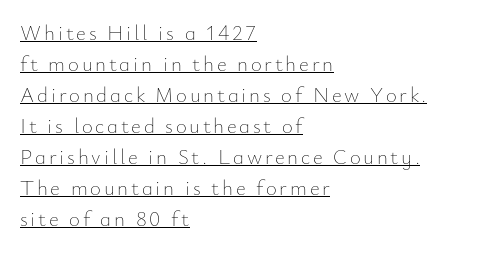
{"italic": "no", "bold": "no", "underline": "yes", "align": "left", "line_spacing": "normal", "line_spacing_ratio": 1.48, "glyph_px": 21}
